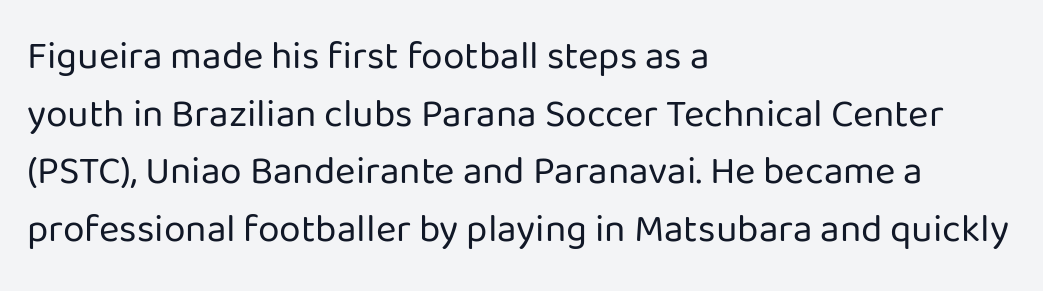
{"serif": "no", "italic": "no", "bold": "no", "weight": "regular", "width": "normal", "stroke_contrast": "low", "x_height": "medium", "monospaced": "no", "underline": "no", "align": "left", "line_spacing": "normal", "line_spacing_ratio": 1.48, "letter_spacing": "normal", "letter_spacing_em": 0.0, "glyph_px": 39}
